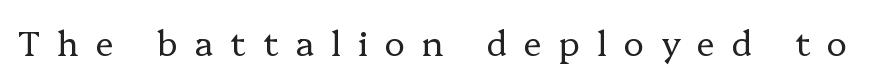
Q: Is the text bold? A: No.
Q: Is the text italic (slanted)? A: No, it is upright.
Q: Is the typeface a serif or a sans-serif typeface? A: Serif.
Q: Is the text underlined? A: No.
Q: Is the spacing between letters normal or unusually wide? A: Unusually wide.
Q: Width (condensed, normal, or wide)? A: Normal.
Q: Stroke contrast? A: Low.
Q: x-height? A: Medium.
Q: Monospaced? A: No.
